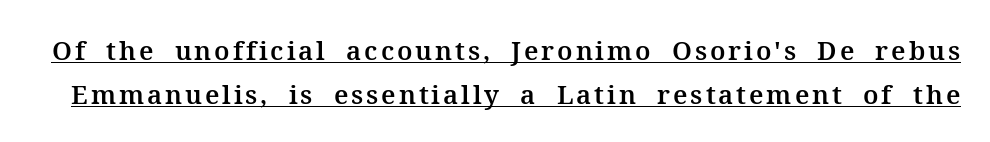
The image shows 26 px text type, upright; set normal line spacing (1.68x), underlined.
